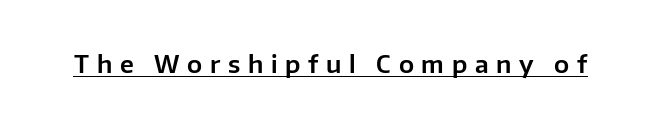
Look at the tracking — it's clearly loosened, letters drifting apart. Caption: lettering with a line underneath. When letters stand straight like this, we call the style roman or upright.
